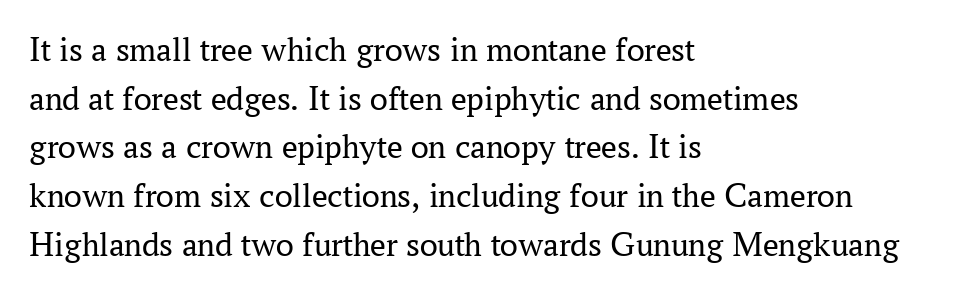
Q: Is the text bold? A: No.
Q: Is the text italic (slanted)? A: No, it is upright.
Q: Is the typeface a serif or a sans-serif typeface? A: Serif.
Q: Is the text underlined? A: No.
Q: How is the paragraph aligned? A: Left-aligned.
Q: Is the spacing between letters normal or unusually wide? A: Normal.
Q: Is the spacing between lines tight, normal or loose? A: Normal.
Q: Width (condensed, normal, or wide)? A: Normal.
Q: Stroke contrast? A: Medium.
Q: x-height? A: Medium.
Q: Monospaced? A: No.
